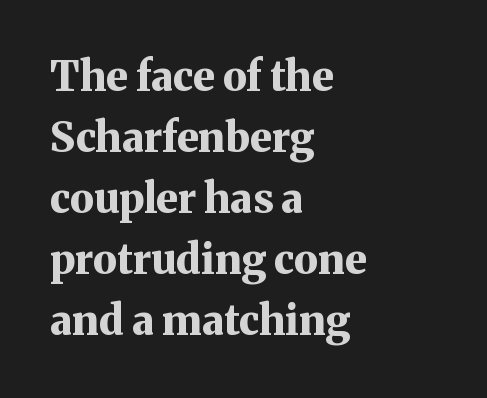
{"serif": "yes", "italic": "no", "bold": "yes", "weight": "bold", "width": "normal", "stroke_contrast": "medium", "x_height": "medium", "monospaced": "no", "underline": "no", "align": "left", "line_spacing": "normal", "line_spacing_ratio": 1.49, "letter_spacing": "normal", "letter_spacing_em": 0.0, "glyph_px": 41}
